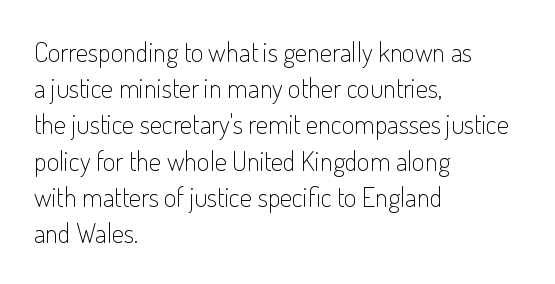
The strokes carry an ordinary text weight at most. Teacher's note: observe the even left margin — that is flush-left alignment. The lines sit at an ordinary, default distance from one another. Does extra space separate the letters? No, they use regular spacing. Posture: vertical. The specimen omits any rule beneath the text block's lines.
